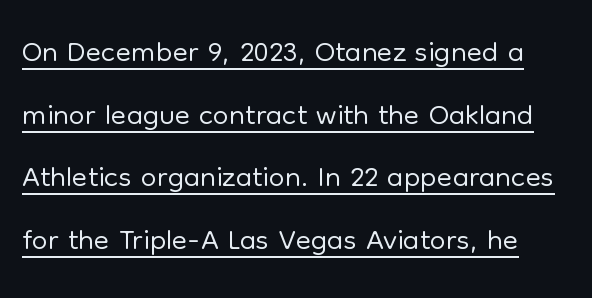
The image shows 45 px light sans-serif type, upright; set normal line spacing (1.39x), normal letter spacing, underlined; low stroke contrast and a medium x-height.
